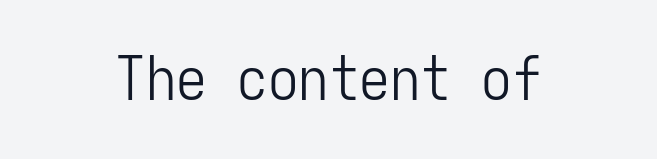
The face used here is monospaced, like something from a code editor. Lines of text with bare space underneath. There is no visible air inserted between adjacent glyphs. Weight: not bold — regular or lighter. The text block is weighted toward neither margin, spreading evenly from the middle. The designer went with a sans here, leaving each stem footless.
